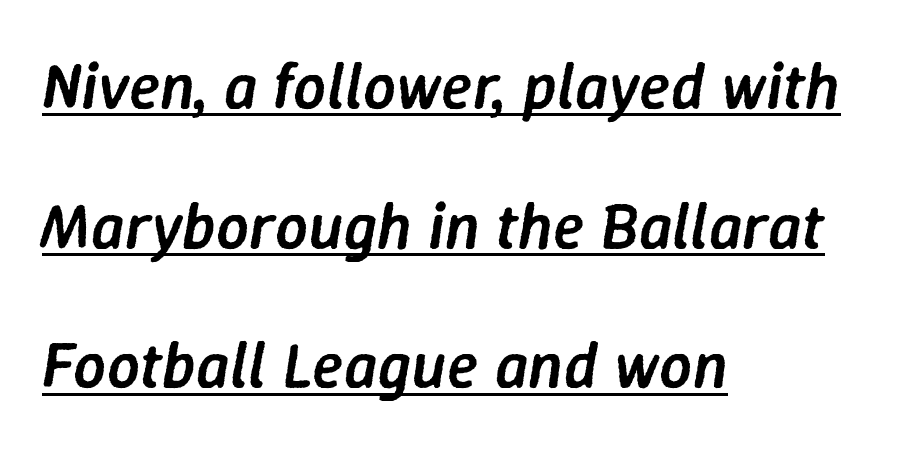
The image shows 65 px semibold type, italic (leaning right); set left-aligned, loose line spacing (2.15x), normal letter spacing, underlined; low stroke contrast and a medium x-height.
